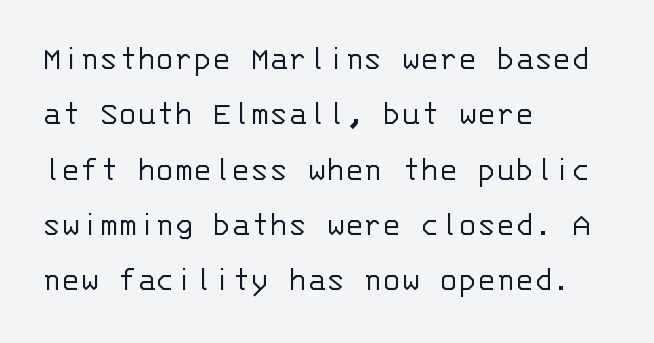
The tracking reads as untouched default to a designer's eye. The paragraph has a hard left edge and a soft right edge. Successive baselines arrive at the customary interval. Caption: face not bold, strokes unweighted. Each row of text sits above clean, open space. Look at the bottom of the vertical strokes: they stop flat, with no serifs.
